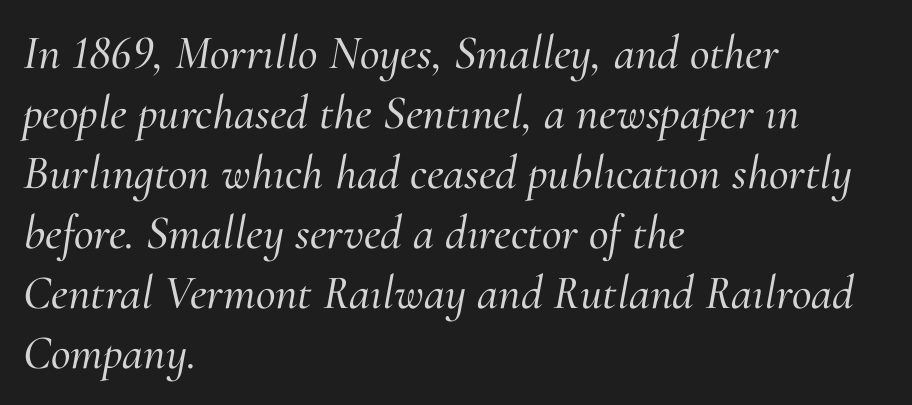
{"serif": "yes", "italic": "yes", "lean": "right", "slant_degrees": 10, "width": "normal", "stroke_contrast": "medium", "x_height": "small", "monospaced": "no", "underline": "no", "align": "left", "line_spacing": "normal", "line_spacing_ratio": 1.25, "letter_spacing": "normal", "letter_spacing_em": 0.0, "glyph_px": 48}
